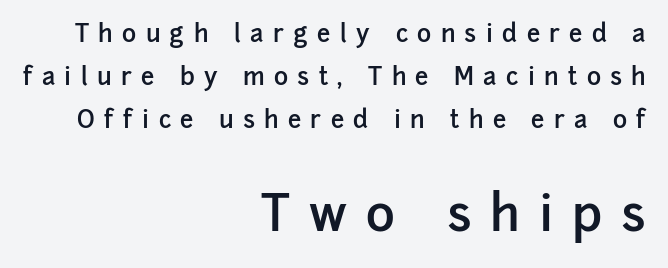
Q: Is the text bold? A: Semi-bold.
Q: Is the text italic (slanted)? A: No, it is upright.
Q: Is the typeface a serif or a sans-serif typeface? A: Sans-serif.
Q: Is the text underlined? A: No.
Q: How is the paragraph aligned? A: Right-aligned.
Q: Is the spacing between letters normal or unusually wide? A: Unusually wide.
Q: Which block of text is set in a larger size, the first (top) or the second (bottom)? A: The second (bottom) one.
Q: Width (condensed, normal, or wide)? A: Normal.
Q: Stroke contrast? A: Low.
Q: x-height? A: Medium.
Q: Monospaced? A: No.
